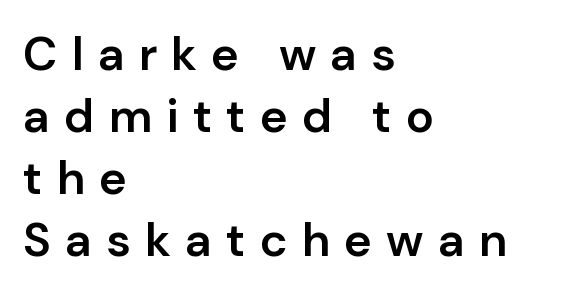
Q: Is the text bold? A: Semi-bold.
Q: Is the text italic (slanted)? A: No, it is upright.
Q: Is the typeface a serif or a sans-serif typeface? A: Sans-serif.
Q: Is the text underlined? A: No.
Q: How is the paragraph aligned? A: Left-aligned.
Q: Is the spacing between letters normal or unusually wide? A: Unusually wide.
Q: Is the spacing between lines tight, normal or loose? A: Normal.
Q: Width (condensed, normal, or wide)? A: Normal.
Q: Stroke contrast? A: Low.
Q: x-height? A: Medium.
Q: Monospaced? A: No.
